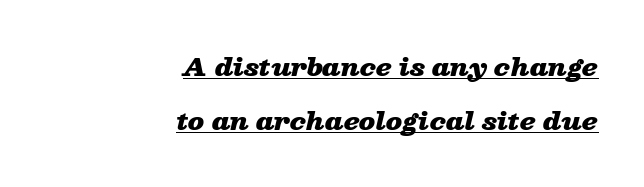
The image shows 24 px bold type, italic (leaning right); set right-aligned, loose line spacing (2.25x), normal letter spacing, underlined.
